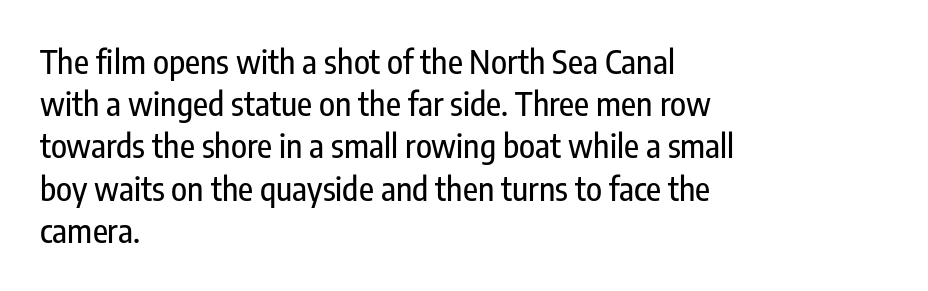
Q: Is the text italic (slanted)? A: No, it is upright.
Q: Is the typeface a serif or a sans-serif typeface? A: Sans-serif.
Q: Is the text underlined? A: No.
Q: How is the paragraph aligned? A: Left-aligned.
Q: Is the spacing between letters normal or unusually wide? A: Normal.
Q: Is the spacing between lines tight, normal or loose? A: Normal.
Q: Width (condensed, normal, or wide)? A: Condensed.
Q: Stroke contrast? A: Low.
Q: x-height? A: Medium.
Q: Monospaced? A: No.
